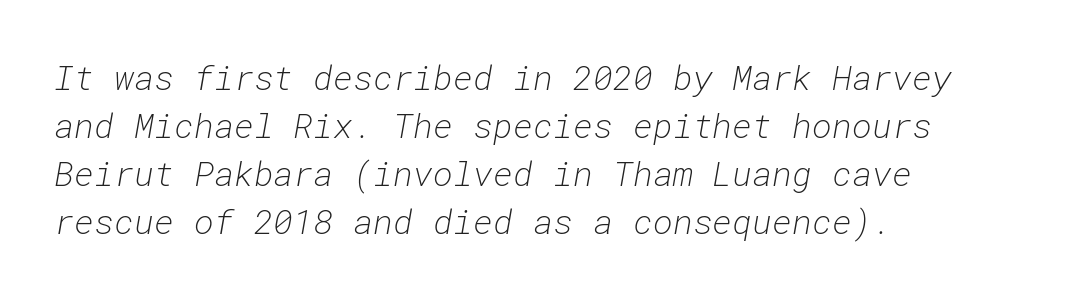
Q: Is the text bold? A: No.
Q: Is the text italic (slanted)? A: Yes, it leans right by about 10 degrees.
Q: Is the text underlined? A: No.
Q: How is the paragraph aligned? A: Left-aligned.
Q: Is the spacing between letters normal or unusually wide? A: Normal.
Q: Is the spacing between lines tight, normal or loose? A: Normal.
Q: Width (condensed, normal, or wide)? A: Normal.
Q: Stroke contrast? A: Low.
Q: x-height? A: Medium.
Q: Monospaced? A: Yes.
